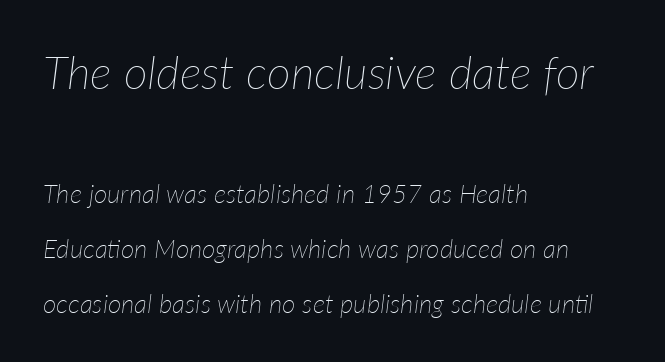
Q: Is the text bold? A: No.
Q: Is the text italic (slanted)? A: Yes, it leans right by about 7 degrees.
Q: Is the text underlined? A: No.
Q: How is the paragraph aligned? A: Left-aligned.
Q: Is the spacing between letters normal or unusually wide? A: Normal.
Q: Is the spacing between lines tight, normal or loose? A: Loose.
Q: Which block of text is set in a larger size, the first (top) or the second (bottom)? A: The first (top) one.
Q: Width (condensed, normal, or wide)? A: Normal.
Q: Stroke contrast? A: Low.
Q: x-height? A: Medium.
Q: Monospaced? A: No.
